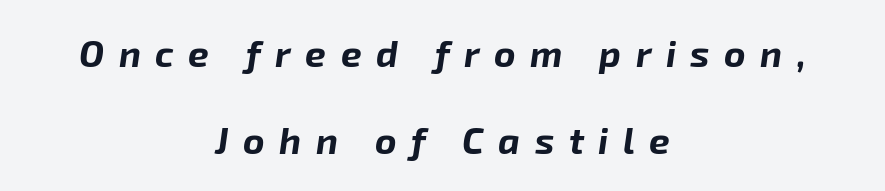
The image shows 37 px bold type, italic (leaning right); set centered, loose line spacing (2.34x), unusually wide letter spacing (+0.39 em), not underlined; low stroke contrast and a medium x-height.
